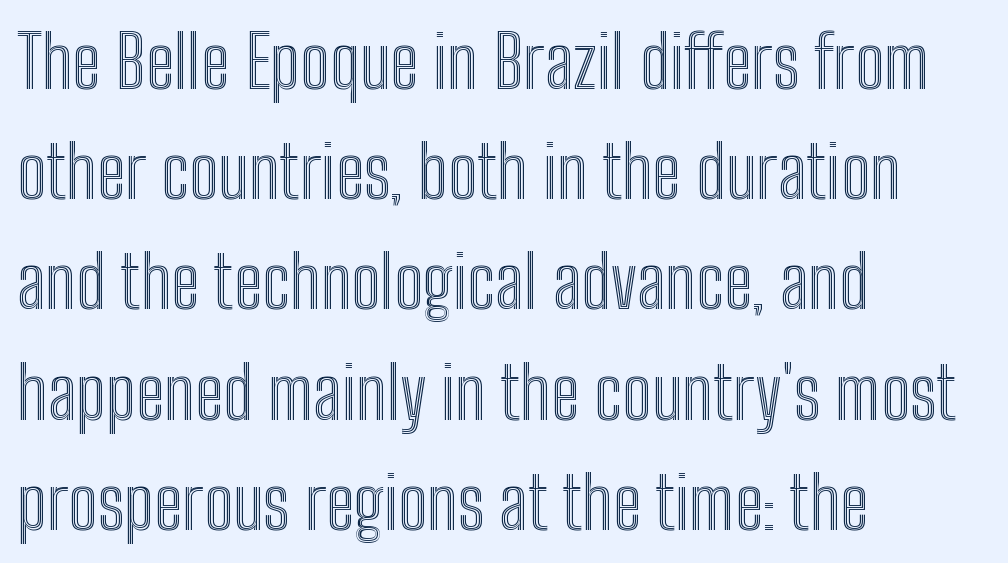
Q: Is the text italic (slanted)? A: No, it is upright.
Q: Is the text underlined? A: No.
Q: How is the paragraph aligned? A: Left-aligned.
Q: Is the spacing between letters normal or unusually wide? A: Normal.
Q: Is the spacing between lines tight, normal or loose? A: Normal.
Q: Width (condensed, normal, or wide)? A: Condensed.
Q: x-height? A: Medium.
Q: Monospaced? A: No.
